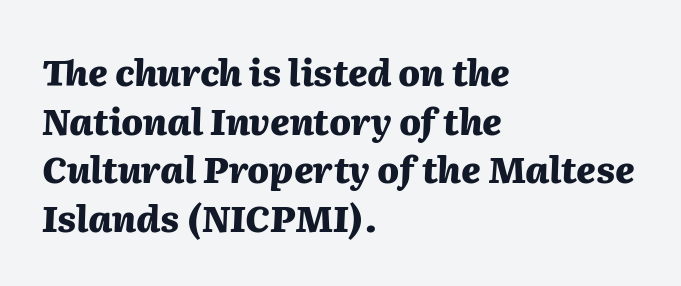
{"italic": "yes", "lean": "right", "slant_degrees": 2, "bold": "yes", "weight": "heavy", "width": "normal", "stroke_contrast": "medium", "x_height": "medium", "monospaced": "no", "underline": "no", "align": "left", "line_spacing": "normal", "line_spacing_ratio": 1.35, "letter_spacing": "normal", "letter_spacing_em": 0.0, "glyph_px": 36}
